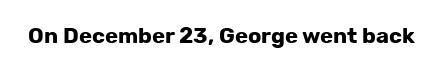
Q: Is the text bold? A: Yes.
Q: Is the text italic (slanted)? A: No, it is upright.
Q: Is the text underlined? A: No.
Q: Is the spacing between letters normal or unusually wide? A: Normal.
